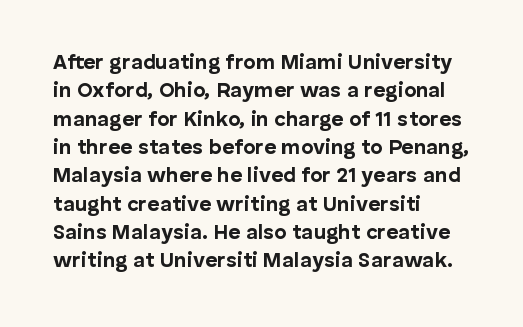
The image shows 21 px bold type, upright; set left-aligned, normal line spacing (1.35x), normal letter spacing, not underlined.
